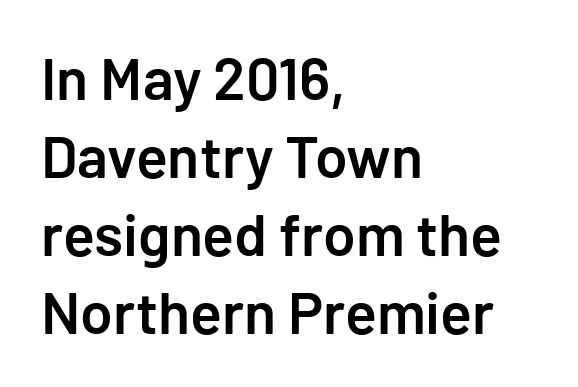
{"serif": "no", "italic": "no", "bold": "semi", "weight": "semibold", "width": "normal", "stroke_contrast": "low", "x_height": "medium", "underline": "no", "align": "left", "line_spacing": "normal", "line_spacing_ratio": 1.32, "letter_spacing": "normal", "letter_spacing_em": 0.0, "glyph_px": 59}
